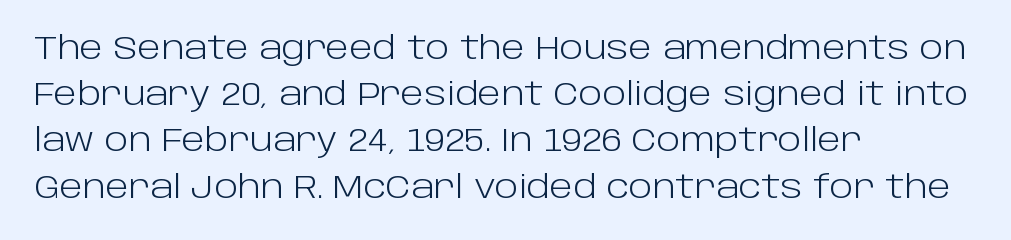
What stands out about the letter spacing? Nothing — it is the standard amount. Summary of vertical rhythm: regular, with standard interline spacing. Check the space under the baseline: it is left empty. The designer went with a sans here, leaving each stem footless.
